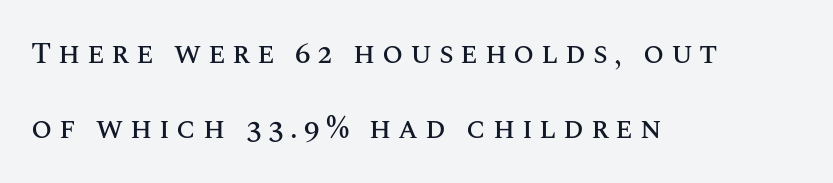
The rendering uses natural spacing where letterforms have individual widths. No italicization has been applied; the sample stays upright. Type without underlining. Interline gaps are noticeably wide in this sample.
